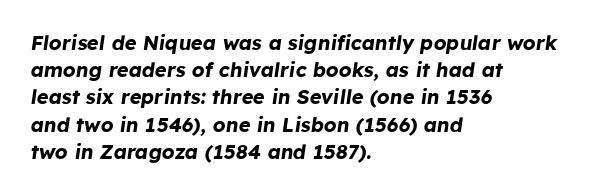
{"italic": "yes", "lean": "right", "slant_degrees": 8, "bold": "yes", "underline": "no", "align": "left", "line_spacing": "normal", "line_spacing_ratio": 1.36, "letter_spacing": "normal", "letter_spacing_em": 0.0, "glyph_px": 20}
